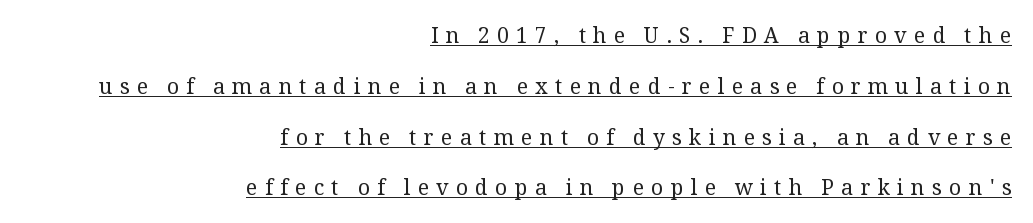
{"italic": "no", "bold": "no", "underline": "yes", "align": "right", "line_spacing": "loose", "line_spacing_ratio": 2.42, "letter_spacing": "wide", "letter_spacing_em": 0.35, "glyph_px": 21}
